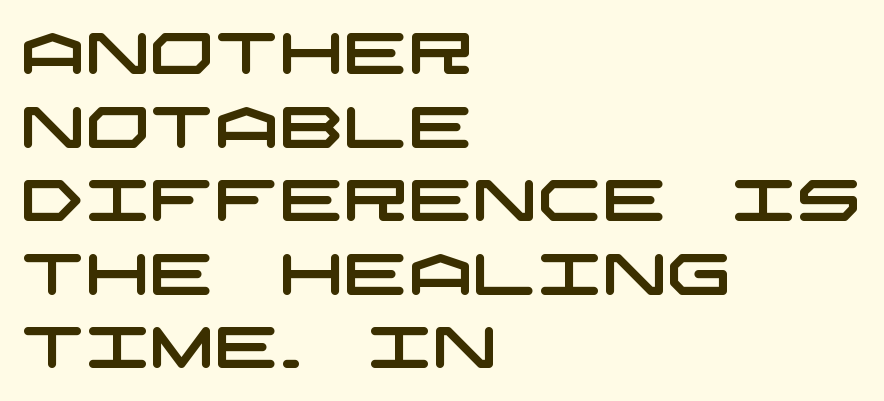
The image shows 57 px wide sans-serif type; set left-aligned, normal line spacing (1.29x), normal letter spacing, not underlined; low stroke contrast and a large x-height.
